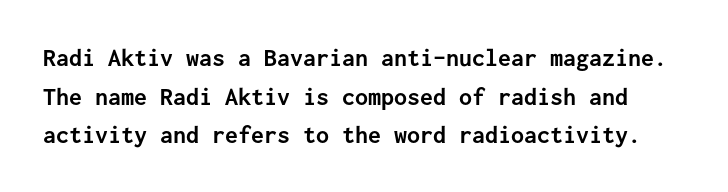
{"italic": "no", "bold": "yes", "underline": "no", "line_spacing": "normal", "line_spacing_ratio": 1.49, "letter_spacing": "normal", "letter_spacing_em": 0.0, "glyph_px": 26}
